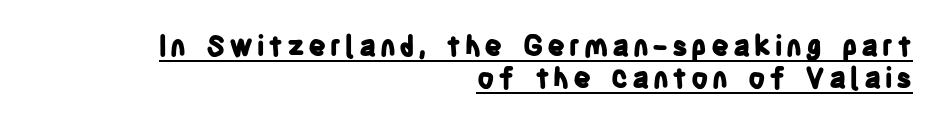
Note: no serifs on the glyphs. Decoration check: the copy is underlined. Do the characters align in a grid? No, the font is proportional. Line ends are locked; line starts wander.
